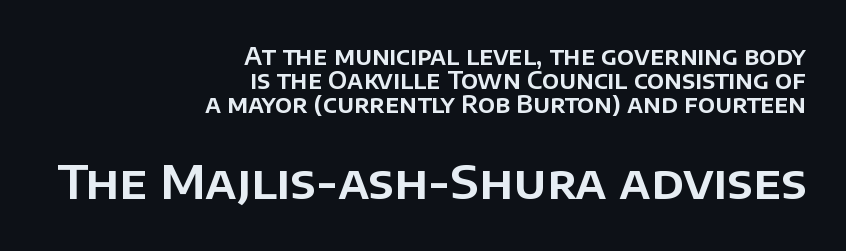
{"serif": "no", "italic": "no", "width": "normal", "stroke_contrast": "low", "x_height": "large", "monospaced": "no", "underline": "no", "align": "right", "line_spacing": "tight", "line_spacing_ratio": 1.01, "letter_spacing": "normal", "letter_spacing_em": 0.0, "larger_block": "second", "size_ratio": 1.96, "glyph_px": 47}
